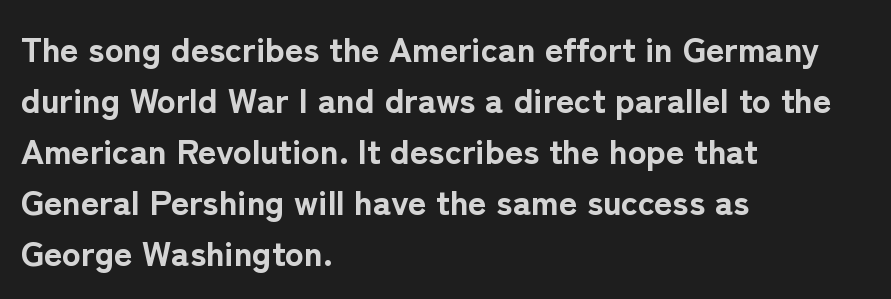
{"serif": "no", "italic": "no", "bold": "yes", "weight": "bold", "width": "normal", "stroke_contrast": "low", "x_height": "medium", "monospaced": "no", "underline": "no", "align": "left", "line_spacing": "normal", "line_spacing_ratio": 1.46, "letter_spacing": "normal", "letter_spacing_em": 0.0, "glyph_px": 35}
